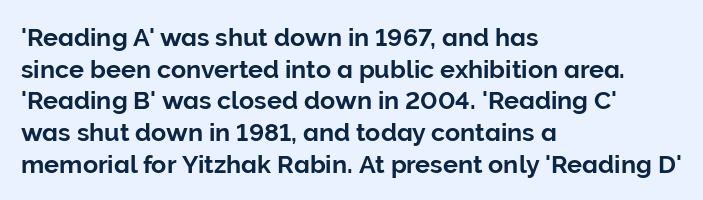
The image shows 25 px text type, upright; set left-aligned, normal line spacing (1.27x), normal letter spacing, not underlined.
